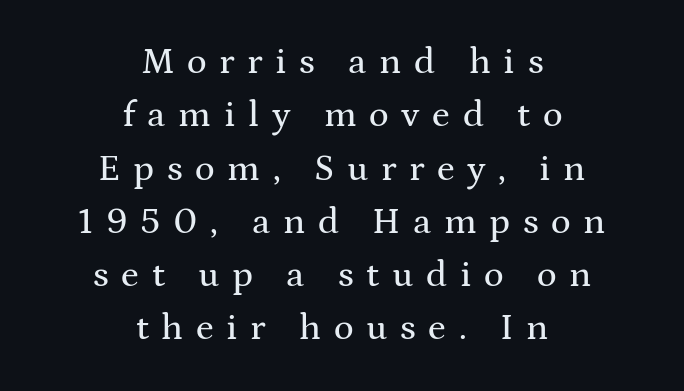
The image shows 37 px wide serif type, upright; set centered, normal line spacing (1.44x), unusually wide letter spacing (+0.34 em), not underlined; medium stroke contrast and a medium x-height.
